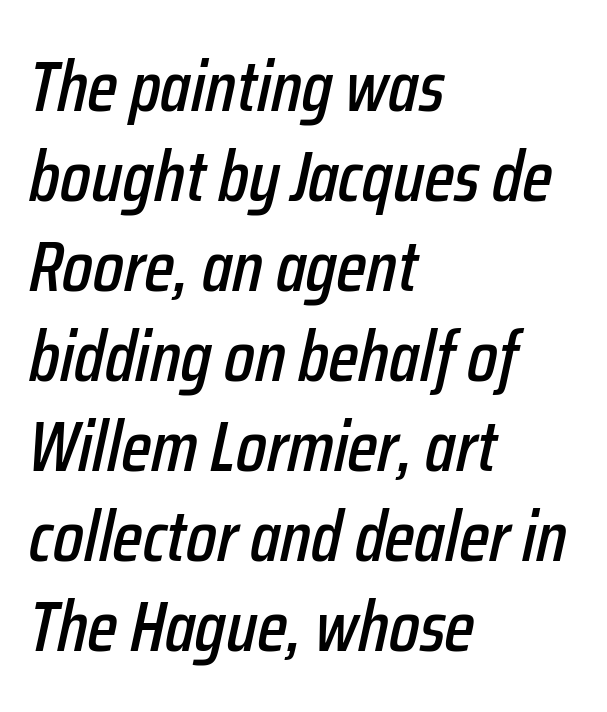
{"italic": "yes", "lean": "right", "slant_degrees": 12, "width": "condensed", "stroke_contrast": "low", "x_height": "medium", "monospaced": "no", "underline": "no", "align": "left", "line_spacing": "normal", "line_spacing_ratio": 1.25, "letter_spacing": "normal", "letter_spacing_em": 0.0, "glyph_px": 72}
